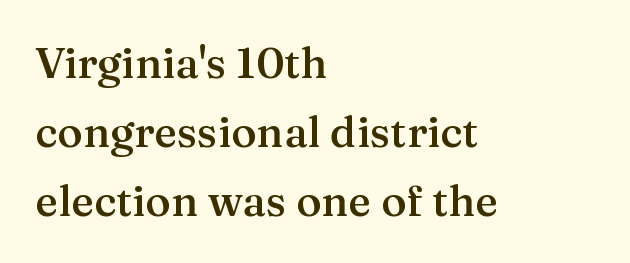
Q: Is the text bold? A: Semi-bold.
Q: Is the text italic (slanted)? A: No, it is upright.
Q: Is the typeface a serif or a sans-serif typeface? A: Serif.
Q: Is the text underlined? A: No.
Q: How is the paragraph aligned? A: Left-aligned.
Q: Is the spacing between letters normal or unusually wide? A: Normal.
Q: Is the spacing between lines tight, normal or loose? A: Normal.
Q: Width (condensed, normal, or wide)? A: Normal.
Q: Stroke contrast? A: Medium.
Q: x-height? A: Medium.
Q: Monospaced? A: No.
